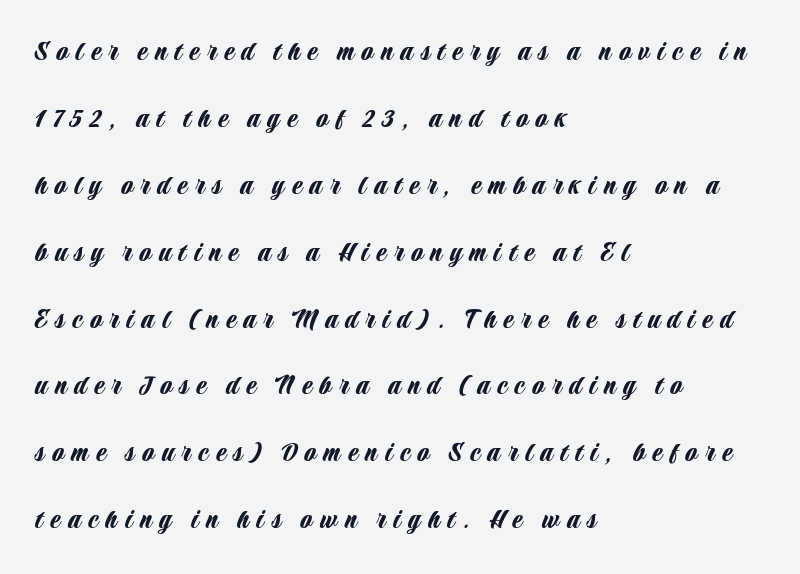
The image shows 30 px condensed sans-serif type; set left-aligned, loose line spacing (2.23x), unusually wide letter spacing (+0.25 em), not underlined; low stroke contrast and a large x-height.
